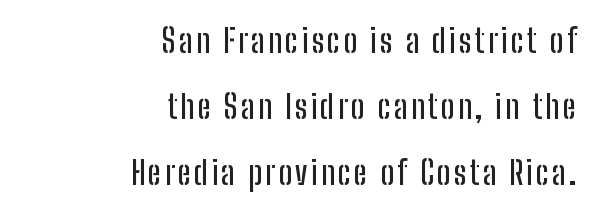
{"serif": "no", "italic": "no", "width": "condensed", "stroke_contrast": "low", "x_height": "medium", "monospaced": "no", "underline": "no", "align": "right", "line_spacing": "loose", "line_spacing_ratio": 2.07, "glyph_px": 32}
